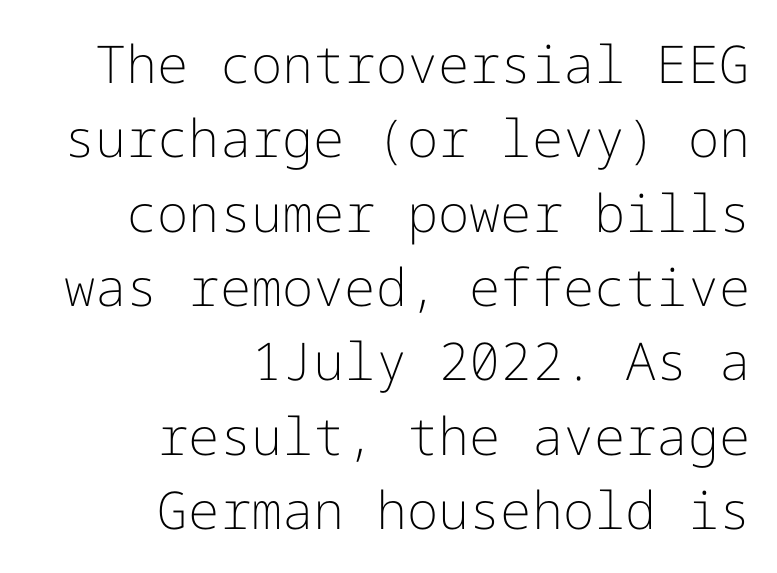
Q: Is the text bold? A: No.
Q: Is the text italic (slanted)? A: No, it is upright.
Q: Is the typeface a serif or a sans-serif typeface? A: Sans-serif.
Q: Is the text underlined? A: No.
Q: How is the paragraph aligned? A: Right-aligned.
Q: Is the spacing between letters normal or unusually wide? A: Normal.
Q: Is the spacing between lines tight, normal or loose? A: Normal.
Q: Width (condensed, normal, or wide)? A: Normal.
Q: Stroke contrast? A: Low.
Q: x-height? A: Medium.
